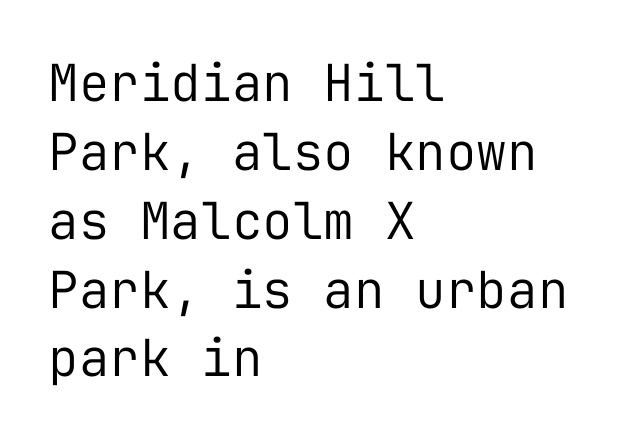
{"serif": "no", "italic": "no", "bold": "no", "weight": "regular", "width": "normal", "stroke_contrast": "low", "x_height": "medium", "monospaced": "yes", "underline": "no", "align": "left", "line_spacing": "normal", "line_spacing_ratio": 1.35, "letter_spacing": "normal", "letter_spacing_em": 0.0, "glyph_px": 51}
